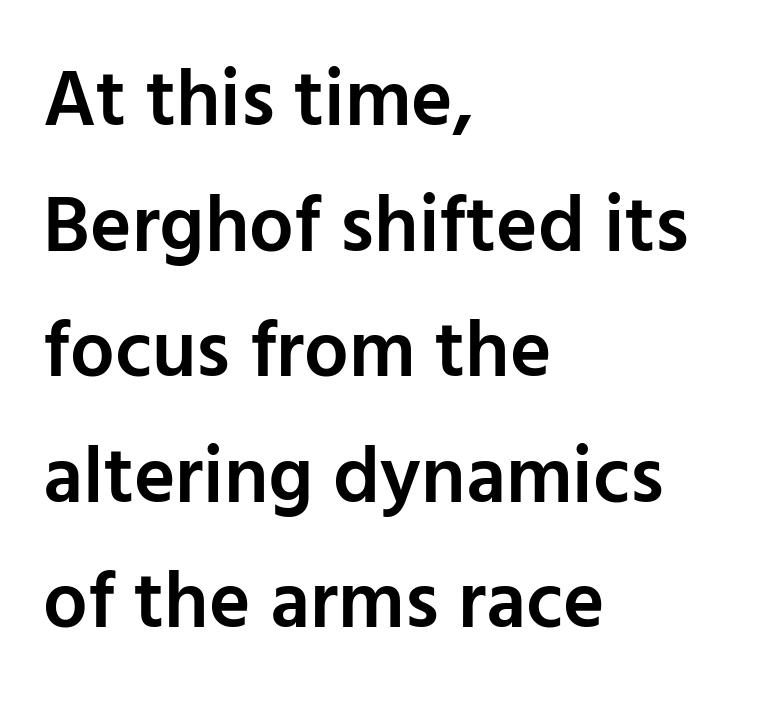
This sample uses plain, unmodified letter spacing. The font is running at a semibold setting, under full bold. The rendering uses a moderate line-height, typical for paragraphs. Looks like regular typesetting: each glyph gets only the width it needs. The gap between lines stays unmarked. Is there any slant? The stems are plumb.
